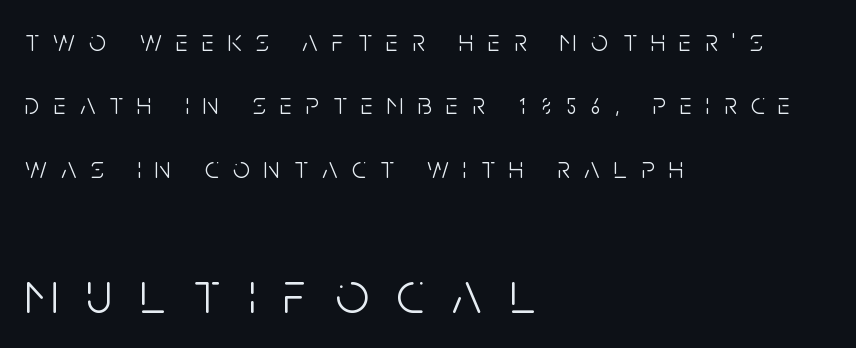
The image shows 59 px light, condensed sans-serif type, upright; set left-aligned, loose line spacing (2.11x), unusually wide letter spacing (+0.47 em), not underlined; the second (bottom) block is 1.97x larger; low stroke contrast and a large x-height.
